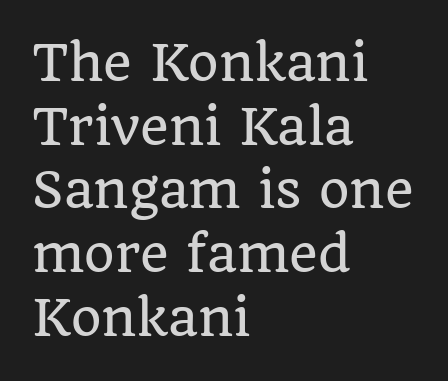
Q: Is the text italic (slanted)? A: No, it is upright.
Q: Is the typeface a serif or a sans-serif typeface? A: Serif.
Q: Is the text underlined? A: No.
Q: How is the paragraph aligned? A: Left-aligned.
Q: Is the spacing between letters normal or unusually wide? A: Normal.
Q: Is the spacing between lines tight, normal or loose? A: Normal.
Q: Width (condensed, normal, or wide)? A: Normal.
Q: Stroke contrast? A: Low.
Q: x-height? A: Large.
Q: Monospaced? A: No.
